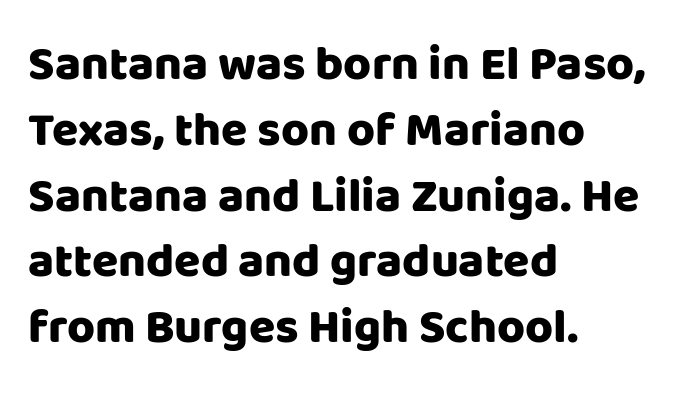
Q: Is the text bold? A: Yes.
Q: Is the text italic (slanted)? A: No, it is upright.
Q: Is the typeface a serif or a sans-serif typeface? A: Sans-serif.
Q: Is the text underlined? A: No.
Q: How is the paragraph aligned? A: Left-aligned.
Q: Is the spacing between letters normal or unusually wide? A: Normal.
Q: Is the spacing between lines tight, normal or loose? A: Normal.
Q: Width (condensed, normal, or wide)? A: Normal.
Q: Stroke contrast? A: Low.
Q: x-height? A: Large.
Q: Monospaced? A: No.
